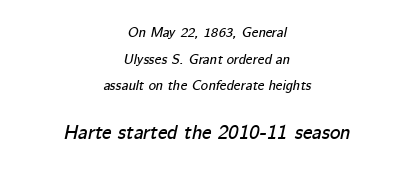
The image shows 20 px text type, italic (leaning right); set centered, loose line spacing (1.91x), normal letter spacing, not underlined; the second (bottom) block is 1.43x larger.
